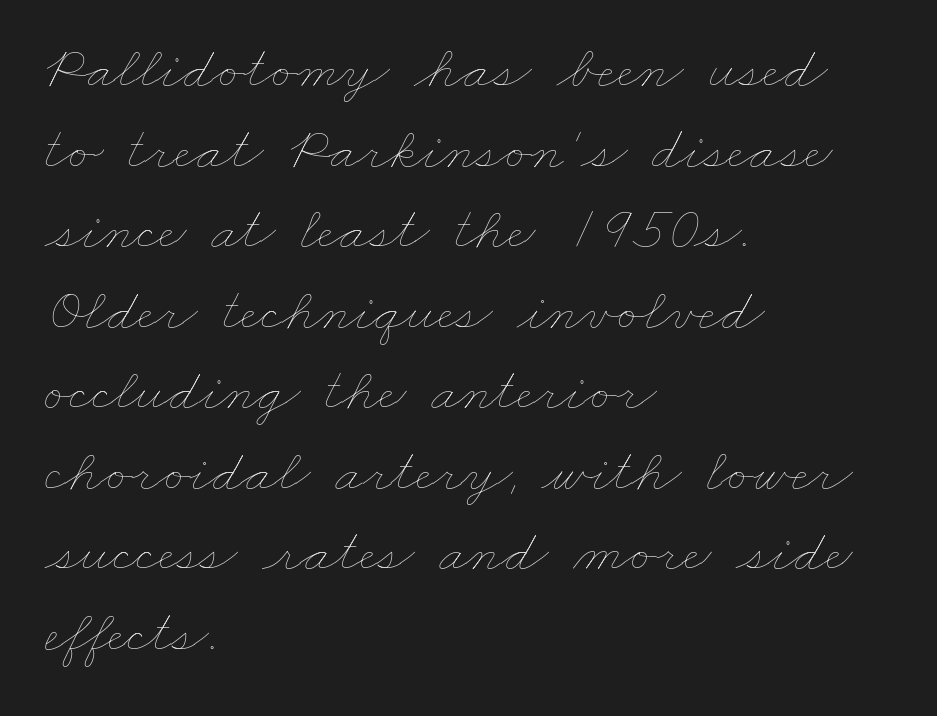
Q: Is the text bold? A: No.
Q: Is the text underlined? A: No.
Q: How is the paragraph aligned? A: Left-aligned.
Q: Is the spacing between letters normal or unusually wide? A: Normal.
Q: Is the spacing between lines tight, normal or loose? A: Normal.
Q: Width (condensed, normal, or wide)? A: Wide.
Q: Stroke contrast? A: Low.
Q: x-height? A: Small.
Q: Monospaced? A: No.
